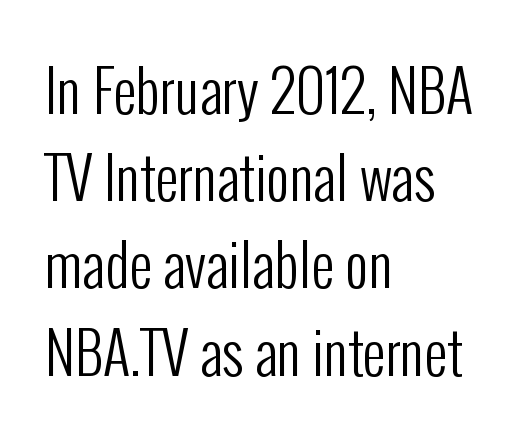
The image shows 57 px regular-weight, condensed sans-serif type, upright; set left-aligned, normal line spacing (1.53x), normal letter spacing, not underlined; low stroke contrast and a medium x-height.
